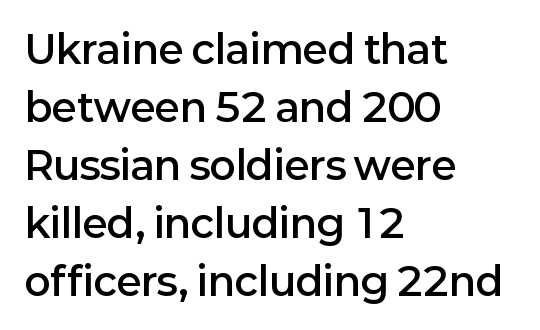
The image shows 39 px semibold sans-serif type, upright; set left-aligned, normal line spacing (1.49x), normal letter spacing, not underlined; low stroke contrast and a medium x-height.
